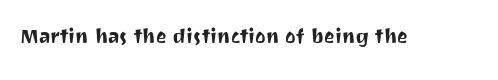
If you drew a line through each stem, it would be perfectly vertical. Characters follow at the spacing the type designer built in. The words here are not underlined.
